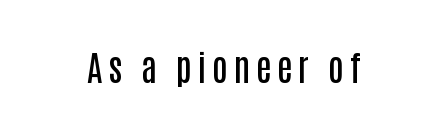
Here the designer chose a conventional face with non-uniform glyph widths. Do the letters lean? They stand straight. This sample uses a sans-serif face. Look at the stroke-to-counter ratio: somewhat heavy, a semibold. Anything drawn beneath the words? Only blank space.
